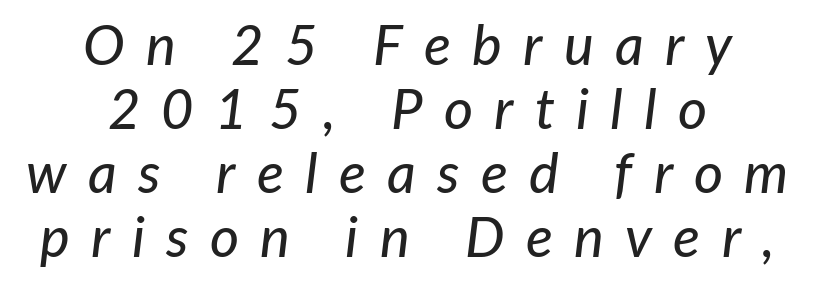
Q: Is the text italic (slanted)? A: Yes, it leans right by about 7 degrees.
Q: Is the text underlined? A: No.
Q: How is the paragraph aligned? A: Centered.
Q: Is the spacing between letters normal or unusually wide? A: Unusually wide.
Q: Is the spacing between lines tight, normal or loose? A: Tight.
Q: Width (condensed, normal, or wide)? A: Normal.
Q: Stroke contrast? A: Low.
Q: x-height? A: Medium.
Q: Monospaced? A: No.
